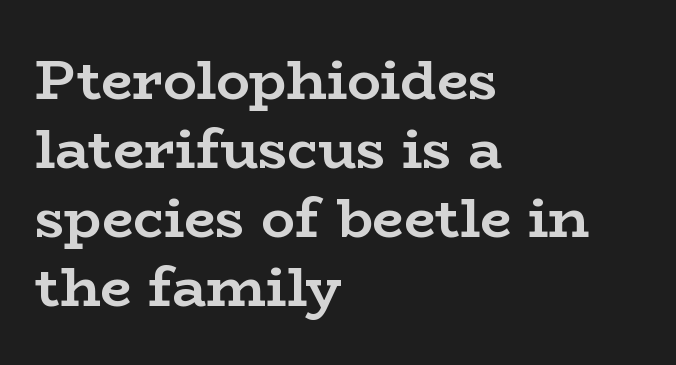
Line starts are locked; line ends wander. This rendering employs a face with finishing strokes, i.e., a serif. Tall strokes in this sample are plumb rather than angled. Short note: letters normally spaced. The glyphs have the mass of a bold cut. Here the designer chose a conventional face with non-uniform glyph widths.
